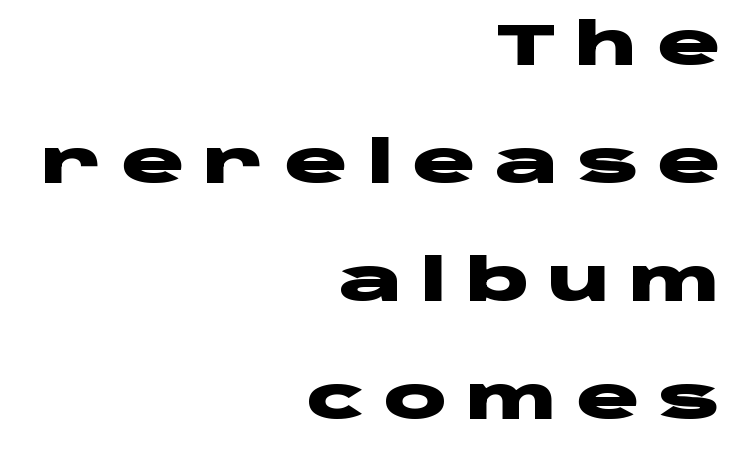
Q: Is the text bold? A: Yes.
Q: Is the text italic (slanted)? A: No, it is upright.
Q: Is the typeface a serif or a sans-serif typeface? A: Sans-serif.
Q: Is the text underlined? A: No.
Q: How is the paragraph aligned? A: Right-aligned.
Q: Is the spacing between letters normal or unusually wide? A: Unusually wide.
Q: Is the spacing between lines tight, normal or loose? A: Loose.
Q: Width (condensed, normal, or wide)? A: Wide.
Q: Stroke contrast? A: Low.
Q: x-height? A: Large.
Q: Monospaced? A: No.
